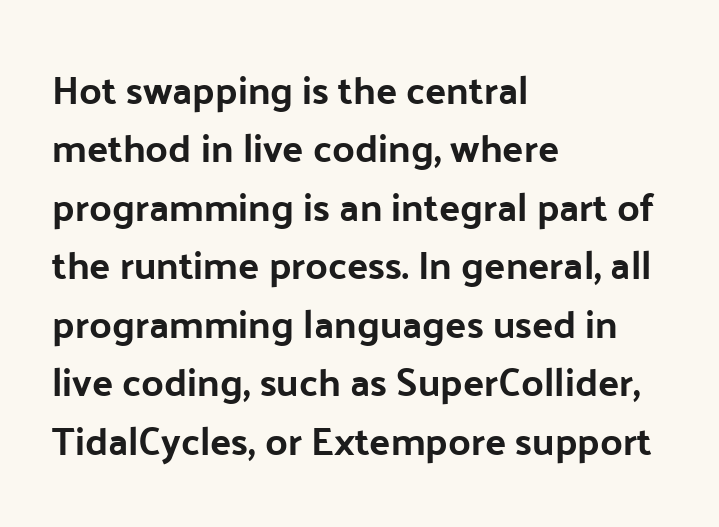
In terms of leading, this rendering sits right in the middle. The type sits square on the baseline with zero lean. A sans-serif font was chosen for this passage. Teacher's note: observe the even left margin — that is flush-left alignment. This sample uses plain, unmodified letter spacing. This sample has the flowing, uneven cadence of proportional lettering.
